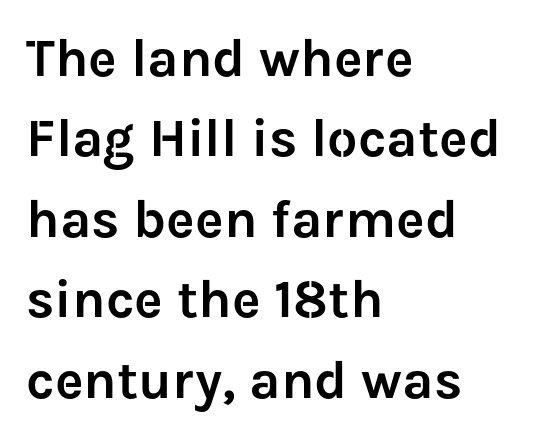
Q: Is the text italic (slanted)? A: No, it is upright.
Q: Is the typeface a serif or a sans-serif typeface? A: Sans-serif.
Q: Is the text underlined? A: No.
Q: How is the paragraph aligned? A: Left-aligned.
Q: Is the spacing between letters normal or unusually wide? A: Normal.
Q: Is the spacing between lines tight, normal or loose? A: Normal.
Q: Width (condensed, normal, or wide)? A: Normal.
Q: Stroke contrast? A: Low.
Q: x-height? A: Medium.
Q: Monospaced? A: No.
